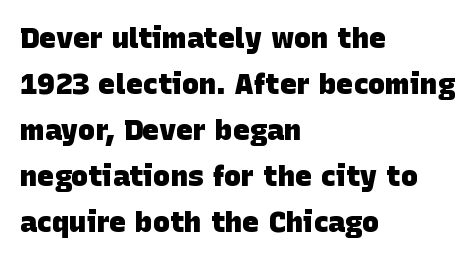
{"serif": "no", "bold": "yes", "weight": "heavy", "width": "normal", "stroke_contrast": "low", "x_height": "large", "monospaced": "no", "underline": "no", "align": "left", "line_spacing": "normal", "line_spacing_ratio": 1.59, "letter_spacing": "normal", "letter_spacing_em": 0.0, "glyph_px": 29}
